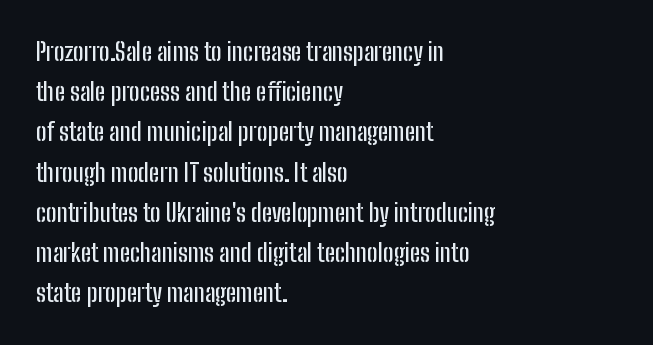
The image shows 25 px text type, upright; set left-aligned, normal line spacing (1.61x), normal letter spacing, not underlined.
